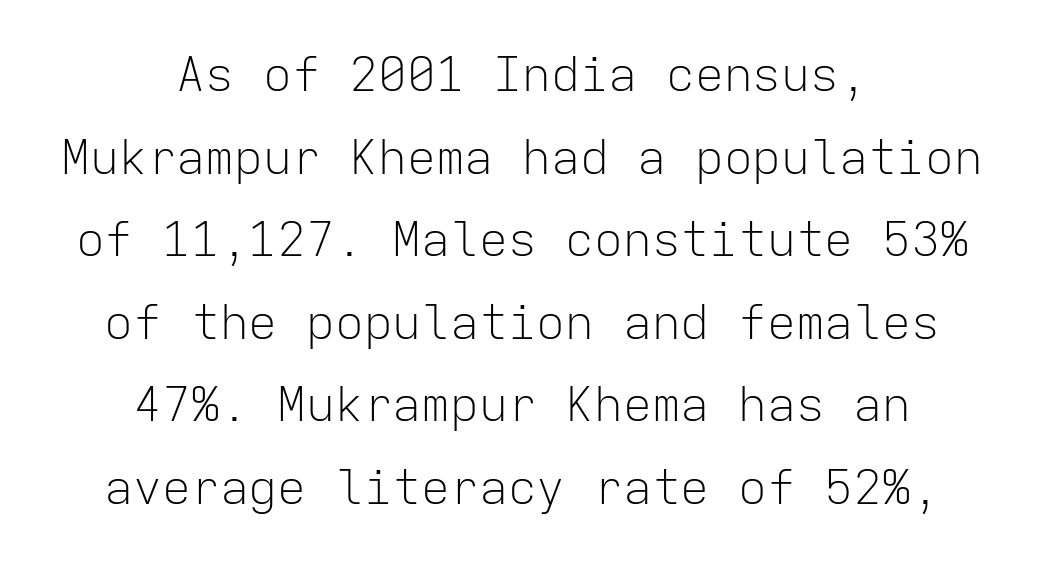
The image shows 48 px light sans-serif type, upright, monospaced; set centered, line spacing 1.72x, normal letter spacing, not underlined; low stroke contrast and a medium x-height.
